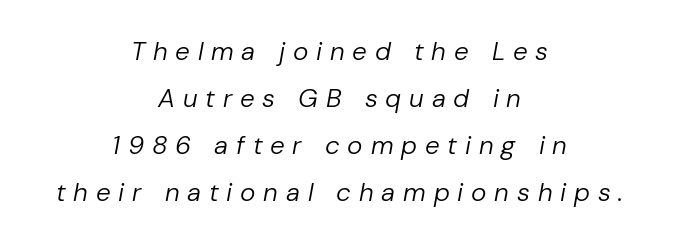
The rendering inserts visible extra space after every character. Casual observation: everything's sitting right in the middle. The rendering applies a slant to the glyphs. A bare baseline throughout the passage.
